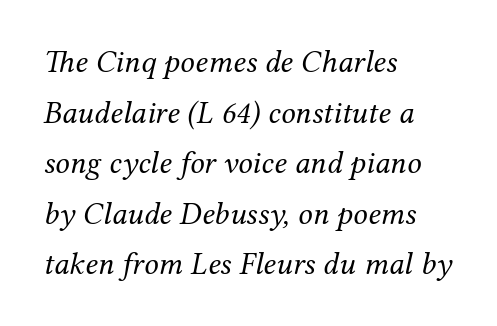
The image shows 32 px regular-weight serif type, italic (leaning right); set left-aligned, normal line spacing (1.58x), normal letter spacing, not underlined; medium stroke contrast and a medium x-height.
